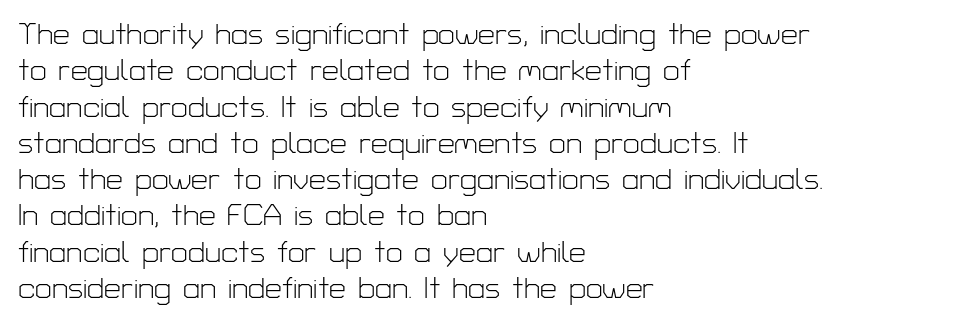
The image shows 30 px light sans-serif type, upright; set left-aligned, line spacing 1.21x, normal letter spacing, not underlined; low stroke contrast and a medium x-height.
